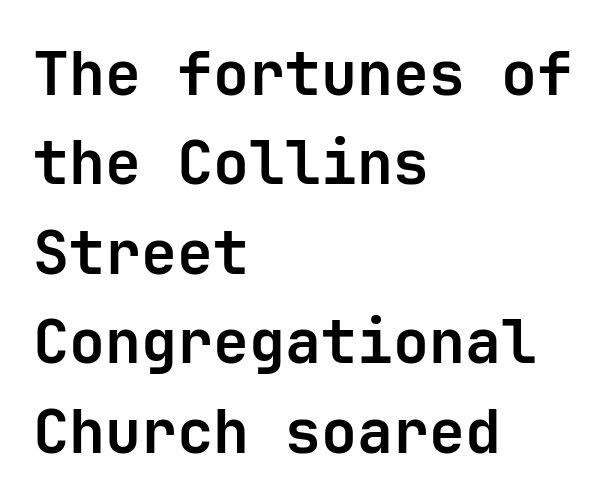
Q: Is the text bold? A: Yes.
Q: Is the text italic (slanted)? A: No, it is upright.
Q: Is the typeface a serif or a sans-serif typeface? A: Sans-serif.
Q: Is the text underlined? A: No.
Q: How is the paragraph aligned? A: Left-aligned.
Q: Is the spacing between letters normal or unusually wide? A: Normal.
Q: Is the spacing between lines tight, normal or loose? A: Normal.
Q: Width (condensed, normal, or wide)? A: Normal.
Q: Stroke contrast? A: Low.
Q: x-height? A: Medium.
Q: Monospaced? A: Yes.
